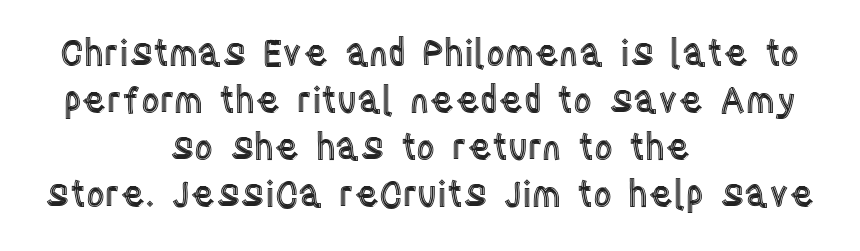
The image shows 36 px condensed type, upright; set centered, normal line spacing (1.31x), normal letter spacing, not underlined; a large x-height.
